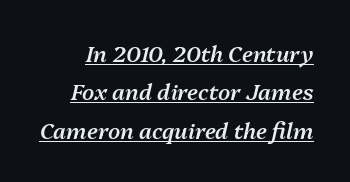
Look at the tracking — it's just the regular setting, nothing added. Observe the lean: these are italic letterforms. The font is running at a semibold setting, under full bold. Notice how a bar underscores the lettering throughout.
